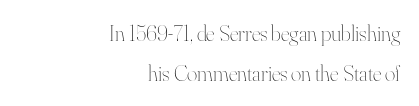
Q: Is the text bold? A: No.
Q: Is the text italic (slanted)? A: No, it is upright.
Q: Is the text underlined? A: No.
Q: How is the paragraph aligned? A: Right-aligned.
Q: Is the spacing between letters normal or unusually wide? A: Normal.
